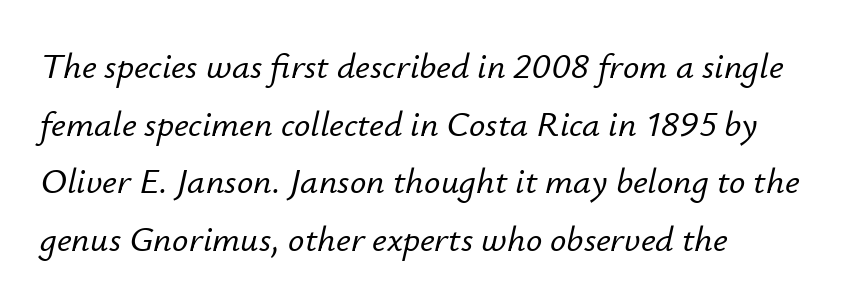
{"italic": "yes", "lean": "right", "slant_degrees": 12, "width": "normal", "stroke_contrast": "low", "x_height": "small", "monospaced": "no", "underline": "no", "align": "left", "line_spacing": "normal", "line_spacing_ratio": 1.6, "letter_spacing": "normal", "letter_spacing_em": 0.0, "glyph_px": 36}
